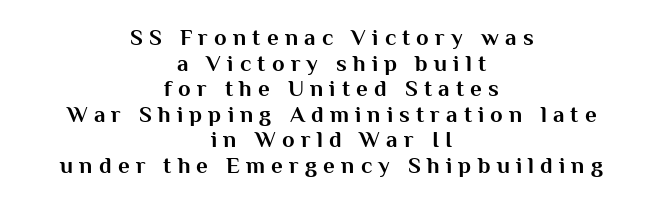
How are the letters spaced? Widely, with obvious added tracking. Both edges are ragged and mirror each other, which tells us the setting is centered. The words here are not underlined. When letters stand straight like this, we call the style roman or upright. Rows of type sit shoulder to shoulder in the vertical direction. Each glyph is drawn with heavy, bold strokes.
